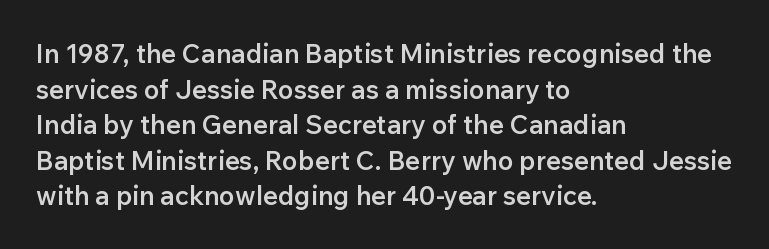
{"italic": "no", "bold": "semi", "underline": "no", "align": "left", "line_spacing": "normal", "line_spacing_ratio": 1.37, "letter_spacing": "normal", "letter_spacing_em": 0.0, "glyph_px": 26}
